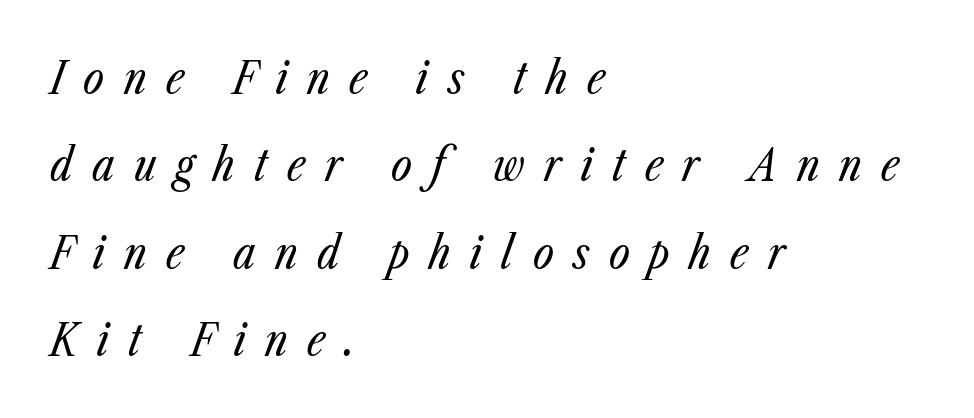
Q: Is the text bold? A: No.
Q: Is the text italic (slanted)? A: Yes, it leans right by about 23 degrees.
Q: Is the text underlined? A: No.
Q: How is the paragraph aligned? A: Left-aligned.
Q: Is the spacing between letters normal or unusually wide? A: Unusually wide.
Q: Is the spacing between lines tight, normal or loose? A: Loose.
Q: Width (condensed, normal, or wide)? A: Condensed.
Q: Stroke contrast? A: Low.
Q: x-height? A: Medium.
Q: Monospaced? A: No.
